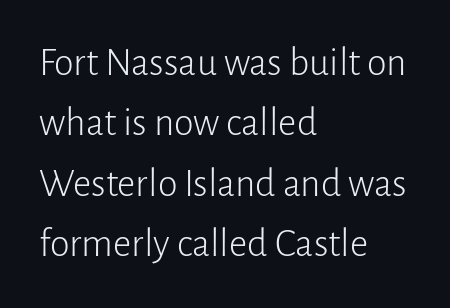
The image shows 40 px light sans-serif type, upright; set left-aligned, normal line spacing (1.51x), normal letter spacing, not underlined; low stroke contrast and a medium x-height.
